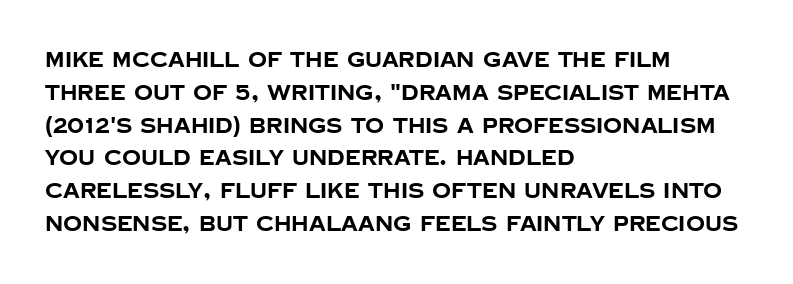
{"italic": "no", "bold": "yes", "underline": "no", "align": "left", "line_spacing": "normal", "line_spacing_ratio": 1.56, "letter_spacing": "normal", "letter_spacing_em": 0.0, "glyph_px": 21}
